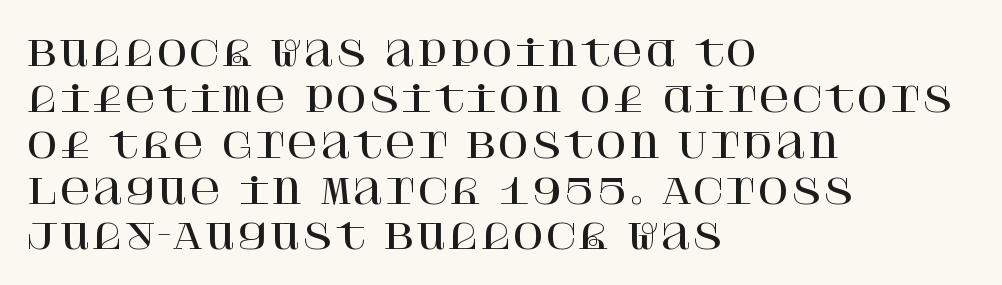
The image shows 35 px serif type, upright; set left-aligned, normal line spacing (1.31x), normal letter spacing, not underlined; high stroke contrast and a large x-height.
